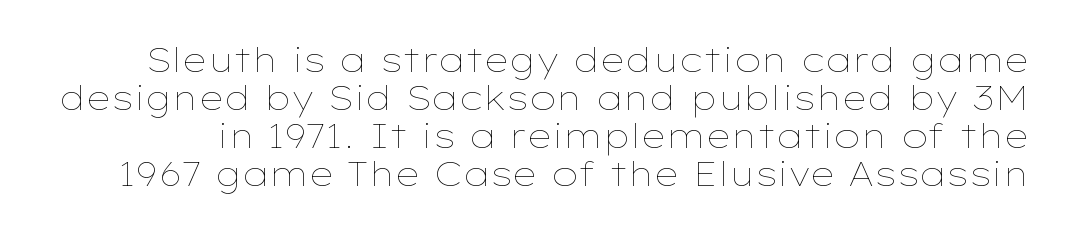
Does the lettering tilt? It doesn't — this is upright. Stroke thickness stays within the range of a standard reading face or lighter. Tracking value appears to be zero — textbook default spacing. Clear beneath every line of the passage. Successive baselines arrive quickly, one right under another. Think of a printed novel: that variable character pitch is what you see here.
